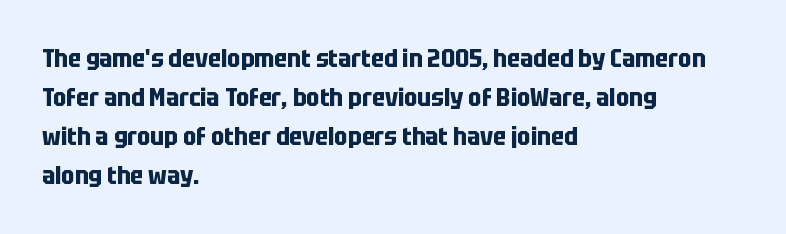
Q: Is the text bold? A: Yes.
Q: Is the text italic (slanted)? A: No, it is upright.
Q: Is the text underlined? A: No.
Q: How is the paragraph aligned? A: Left-aligned.
Q: Is the spacing between letters normal or unusually wide? A: Normal.
Q: Is the spacing between lines tight, normal or loose? A: Normal.
